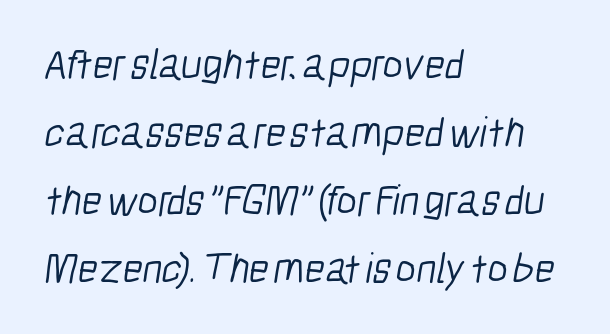
The image shows 43 px light, condensed sans-serif type; set left-aligned, normal line spacing (1.58x), normal letter spacing, not underlined; low stroke contrast and a medium x-height.
